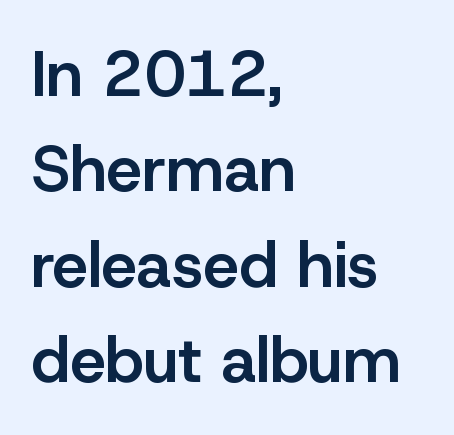
{"serif": "no", "italic": "no", "bold": "semi", "weight": "semibold", "width": "normal", "stroke_contrast": "low", "x_height": "medium", "monospaced": "no", "underline": "no", "align": "left", "line_spacing": "normal", "line_spacing_ratio": 1.49, "letter_spacing": "normal", "letter_spacing_em": 0.0, "glyph_px": 64}
